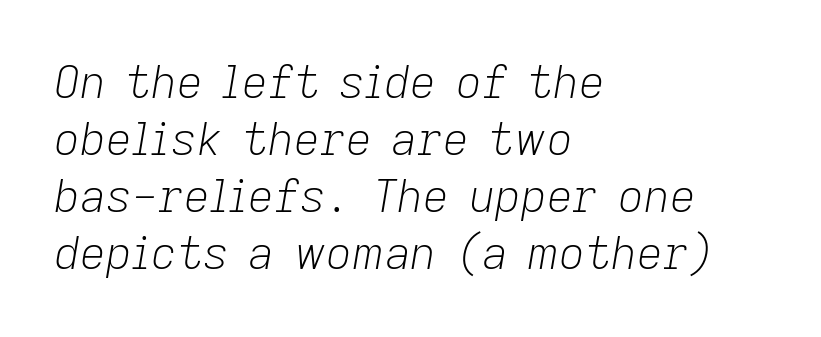
{"italic": "yes", "lean": "right", "slant_degrees": 9, "bold": "no", "weight": "light", "width": "normal", "stroke_contrast": "low", "x_height": "medium", "monospaced": "no", "underline": "no", "align": "left", "line_spacing": "normal", "line_spacing_ratio": 1.27, "letter_spacing": "normal", "letter_spacing_em": 0.0, "glyph_px": 45}
